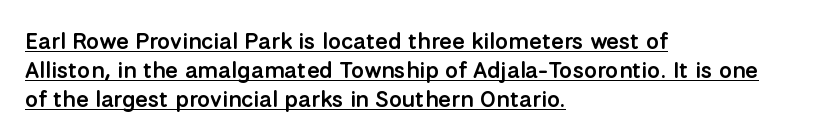
Q: Is the text bold? A: Semi-bold.
Q: Is the text italic (slanted)? A: No, it is upright.
Q: Is the text underlined? A: Yes.
Q: How is the paragraph aligned? A: Left-aligned.
Q: Is the spacing between letters normal or unusually wide? A: Normal.
Q: Is the spacing between lines tight, normal or loose? A: Normal.
